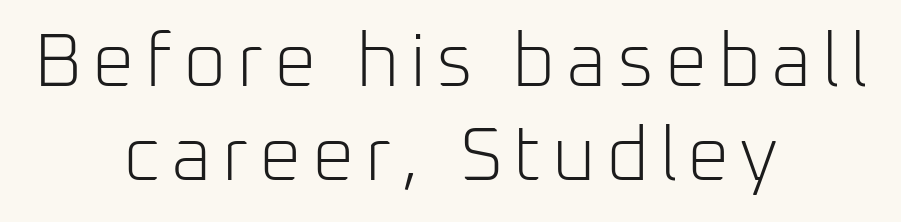
In terms of leading, this rendering sits right in the middle. A typesetter would mark this as roman, not italic. The area under the type is left untouched. The strokes carry an ordinary text weight at most. Note: no serifs on the glyphs. Neither beginnings nor endings align; midpoints do.
